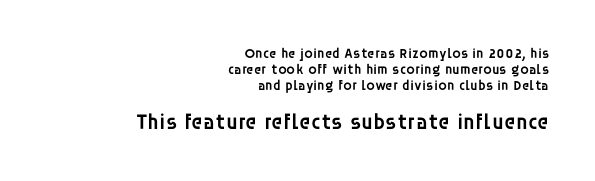
Spacing between characters is what you'd get straight out of the box. Check under the words: just untouched page. Tall strokes in this sample are plumb rather than angled. You get the small type first, then a jump to larger type.
